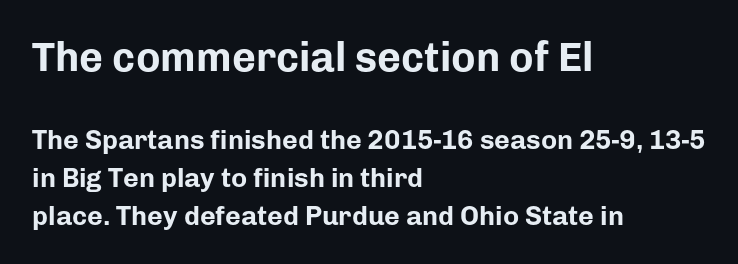
Q: Is the text bold? A: Yes.
Q: Is the text italic (slanted)? A: No, it is upright.
Q: Is the typeface a serif or a sans-serif typeface? A: Sans-serif.
Q: Is the text underlined? A: No.
Q: How is the paragraph aligned? A: Left-aligned.
Q: Is the spacing between letters normal or unusually wide? A: Normal.
Q: Is the spacing between lines tight, normal or loose? A: Normal.
Q: Which block of text is set in a larger size, the first (top) or the second (bottom)? A: The first (top) one.
Q: Width (condensed, normal, or wide)? A: Normal.
Q: Stroke contrast? A: Low.
Q: x-height? A: Medium.
Q: Monospaced? A: No.
